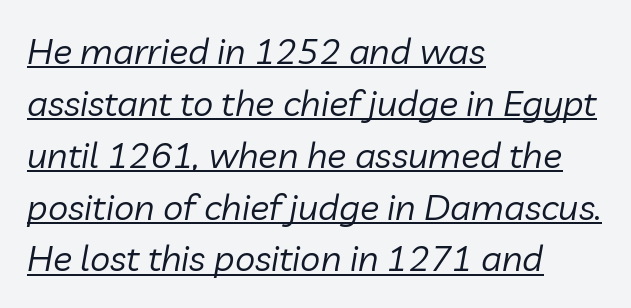
Does the lettering tilt? It does — this is italic. Interline gaps are of average width in this sample. Looks like regular typesetting: each glyph gets only the width it needs. Does the copy run flush right? No — it runs flush left. The gaps between neighbouring characters are ordinary and unremarkable. Glance below the letters and you will spot a drawn line.
